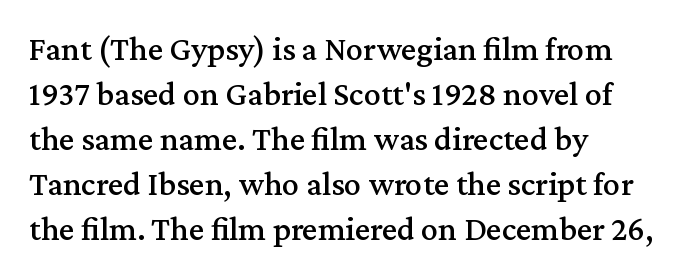
The image shows 34 px serif type, upright; set left-aligned, normal line spacing (1.32x), normal letter spacing, not underlined; medium stroke contrast and a medium x-height.
